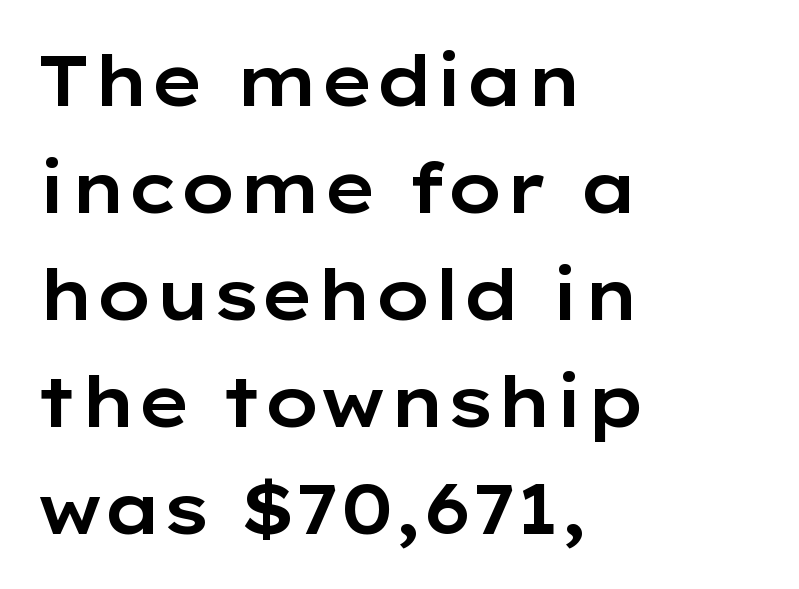
The image shows 70 px wide sans-serif type, upright; set left-aligned, normal line spacing (1.53x), normal letter spacing, not underlined; low stroke contrast and a medium x-height.
